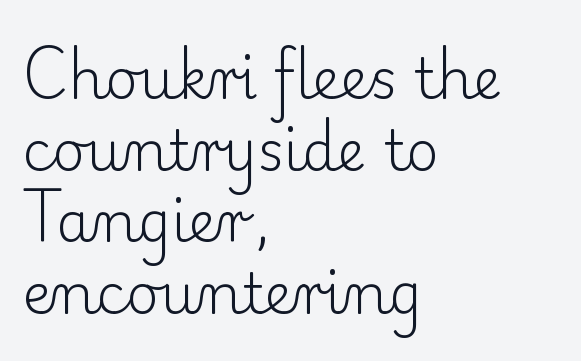
Designer's note — italics off, roman on. Compared with typical body copy, the letter spacing here is the same. The passage is arranged the way most books set body copy — flush left. Bold? No — there's no thickening of the strokes. The passage shown is typed in a proportional face where columns would drift.
